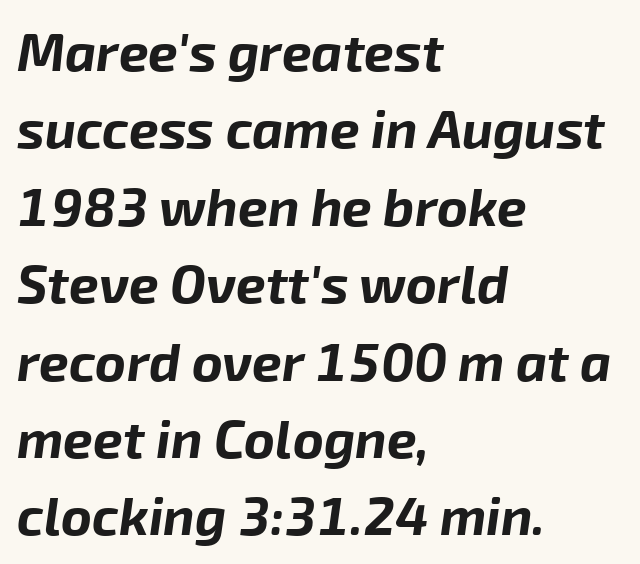
Q: Is the text bold? A: Yes.
Q: Is the text italic (slanted)? A: Yes, it leans right by about 8 degrees.
Q: Is the text underlined? A: No.
Q: How is the paragraph aligned? A: Left-aligned.
Q: Is the spacing between letters normal or unusually wide? A: Normal.
Q: Is the spacing between lines tight, normal or loose? A: Normal.
Q: Width (condensed, normal, or wide)? A: Normal.
Q: Stroke contrast? A: Low.
Q: x-height? A: Medium.
Q: Monospaced? A: No.
